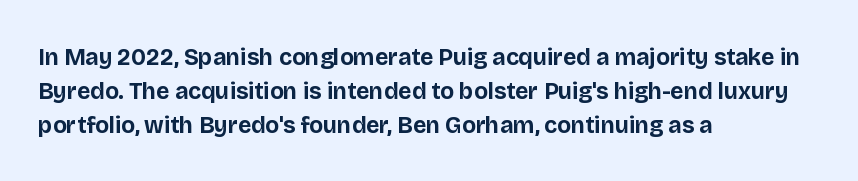
The image shows 23 px bold type, upright; set left-aligned, normal line spacing (1.48x), normal letter spacing, not underlined.
